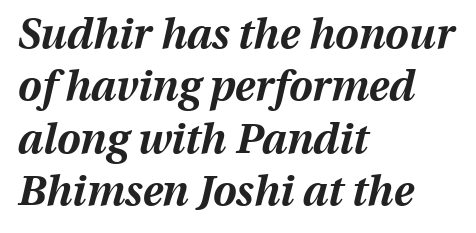
{"italic": "yes", "lean": "right", "slant_degrees": 13, "bold": "yes", "weight": "bold", "width": "normal", "stroke_contrast": "medium", "x_height": "medium", "monospaced": "no", "underline": "no", "align": "left", "line_spacing": "normal", "line_spacing_ratio": 1.25, "letter_spacing": "normal", "letter_spacing_em": 0.0, "glyph_px": 42}
